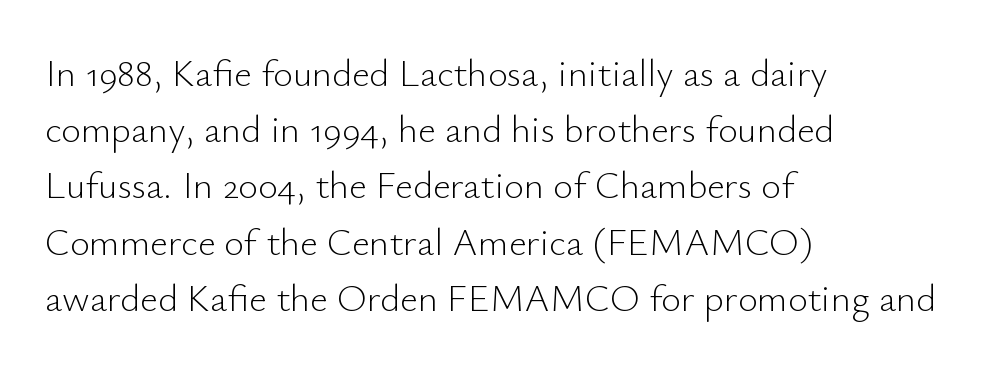
{"serif": "no", "italic": "no", "bold": "no", "weight": "light", "width": "normal", "stroke_contrast": "low", "x_height": "small", "monospaced": "no", "underline": "no", "align": "left", "line_spacing": "normal", "line_spacing_ratio": 1.48, "letter_spacing": "normal", "letter_spacing_em": 0.0, "glyph_px": 38}
